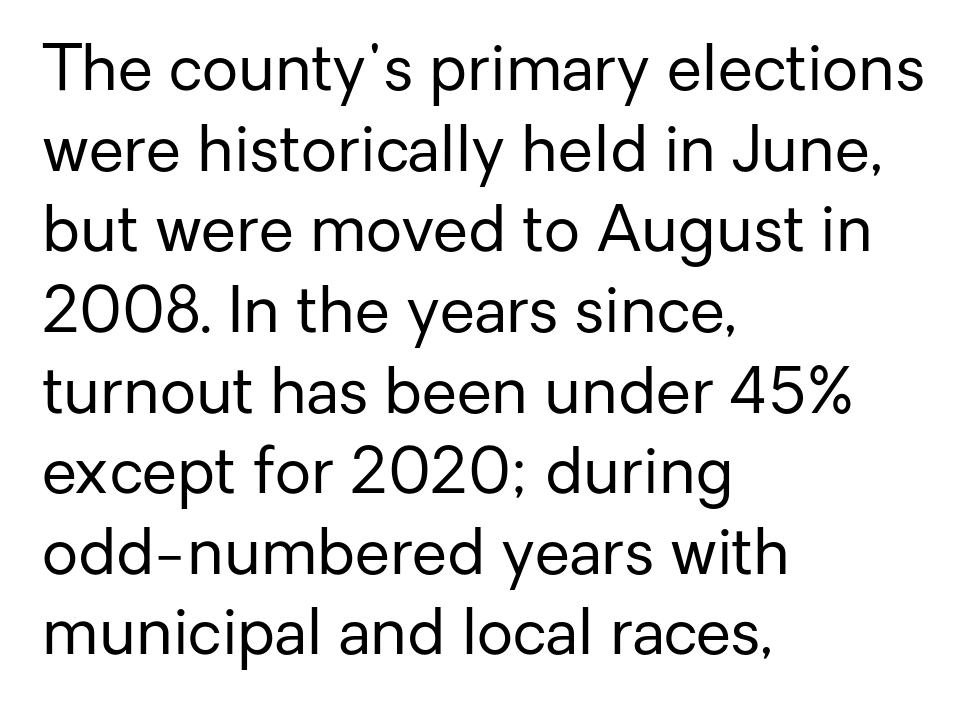
Q: Is the text bold? A: No.
Q: Is the text italic (slanted)? A: No, it is upright.
Q: Is the typeface a serif or a sans-serif typeface? A: Sans-serif.
Q: Is the text underlined? A: No.
Q: How is the paragraph aligned? A: Left-aligned.
Q: Is the spacing between letters normal or unusually wide? A: Normal.
Q: Is the spacing between lines tight, normal or loose? A: Normal.
Q: Width (condensed, normal, or wide)? A: Normal.
Q: Stroke contrast? A: Low.
Q: x-height? A: Medium.
Q: Monospaced? A: No.
